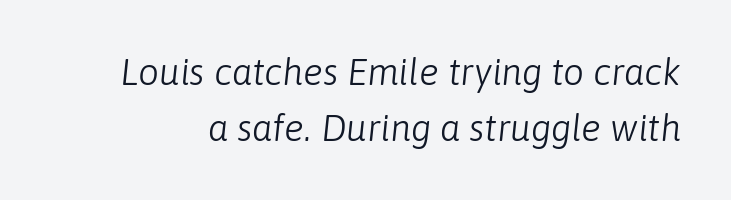
The image shows 37 px light type, italic (leaning right); set normal line spacing (1.52x), normal letter spacing, not underlined; low stroke contrast and a medium x-height.
